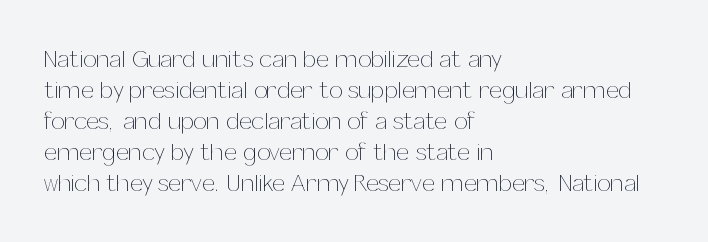
These lines keep a tight, regular rhythm from letter to letter. Notice how descenders clear the ascenders below comfortably — that's standard leading. These lines were composed using upright roman letters. One-word summary of the alignment: left. Nobody drew a line under any word here. The typesetting does not lean heavy: it is not bold.
